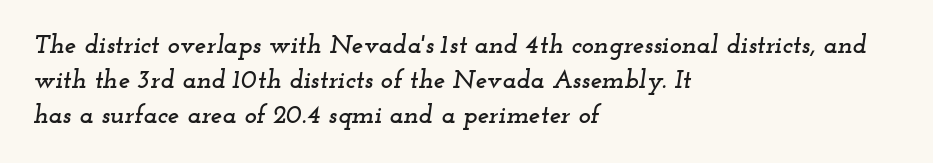
{"italic": "yes", "lean": "right", "slant_degrees": 12, "underline": "no", "align": "left", "line_spacing": "normal", "line_spacing_ratio": 1.34, "letter_spacing": "normal", "letter_spacing_em": 0.0, "glyph_px": 26}
